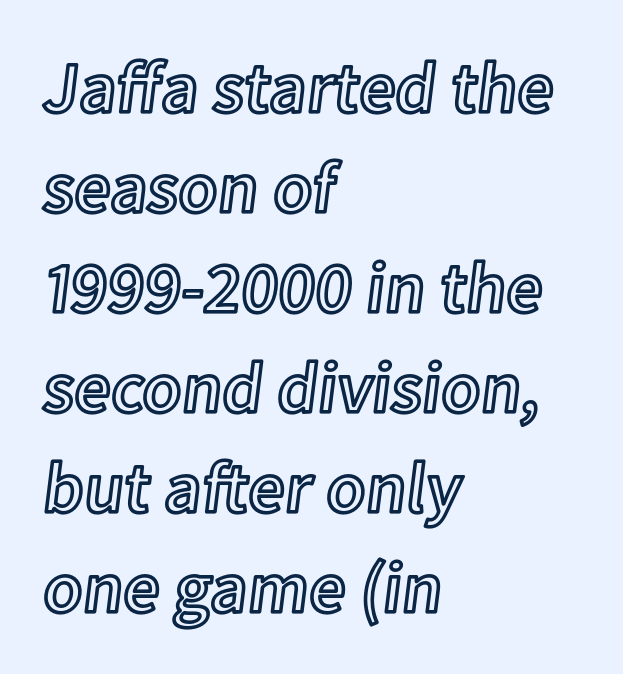
Q: Is the text italic (slanted)? A: Yes.
Q: Is the text underlined? A: No.
Q: How is the paragraph aligned? A: Left-aligned.
Q: Is the spacing between letters normal or unusually wide? A: Normal.
Q: Is the spacing between lines tight, normal or loose? A: Normal.
Q: Width (condensed, normal, or wide)? A: Normal.
Q: x-height? A: Medium.
Q: Monospaced? A: No.
